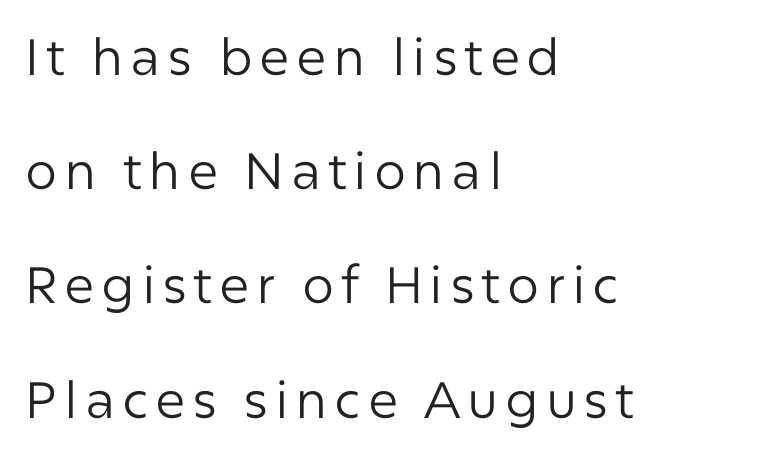
Q: Is the text bold? A: No.
Q: Is the text italic (slanted)? A: No, it is upright.
Q: Is the typeface a serif or a sans-serif typeface? A: Sans-serif.
Q: Is the text underlined? A: No.
Q: How is the paragraph aligned? A: Left-aligned.
Q: Is the spacing between lines tight, normal or loose? A: Loose.
Q: Width (condensed, normal, or wide)? A: Normal.
Q: Stroke contrast? A: Low.
Q: x-height? A: Medium.
Q: Monospaced? A: No.
